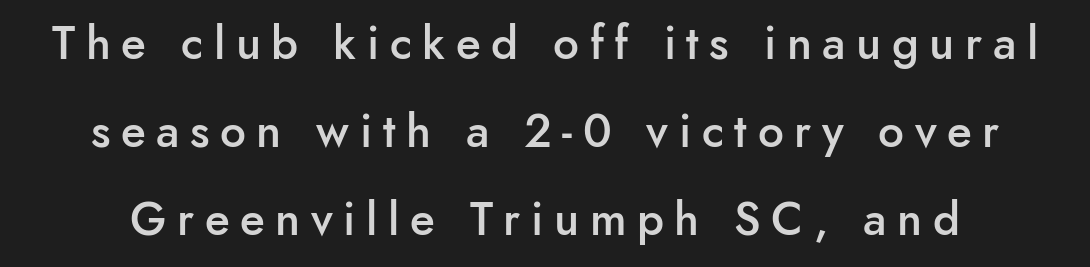
Q: Is the text bold? A: Semi-bold.
Q: Is the text italic (slanted)? A: No, it is upright.
Q: Is the typeface a serif or a sans-serif typeface? A: Sans-serif.
Q: Is the text underlined? A: No.
Q: Is the spacing between letters normal or unusually wide? A: Unusually wide.
Q: Is the spacing between lines tight, normal or loose? A: Loose.
Q: Width (condensed, normal, or wide)? A: Normal.
Q: Stroke contrast? A: Low.
Q: x-height? A: Small.
Q: Monospaced? A: No.
